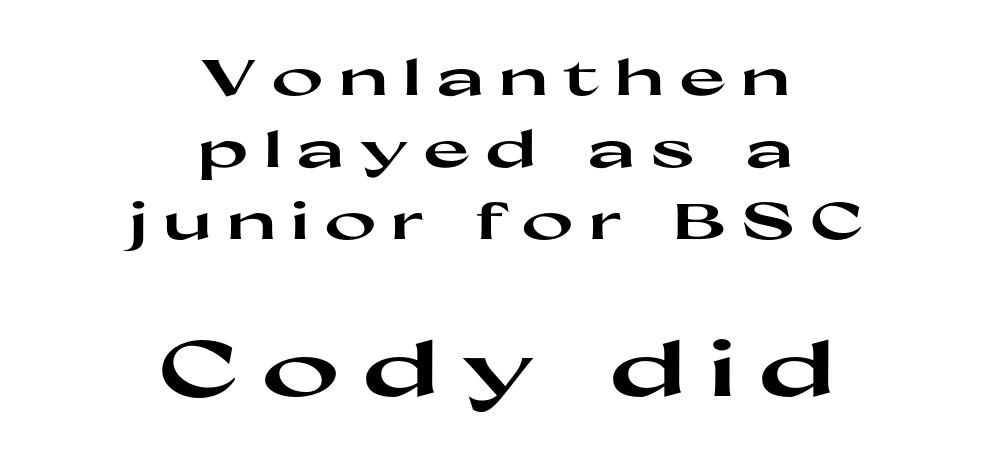
{"serif": "no", "italic": "no", "bold": "yes", "weight": "heavy", "width": "wide", "stroke_contrast": "high", "x_height": "medium", "monospaced": "no", "underline": "no", "align": "center", "line_spacing": "normal", "line_spacing_ratio": 1.44, "letter_spacing": "wide", "letter_spacing_em": 0.3, "larger_block": "second", "size_ratio": 1.5, "glyph_px": 75}
